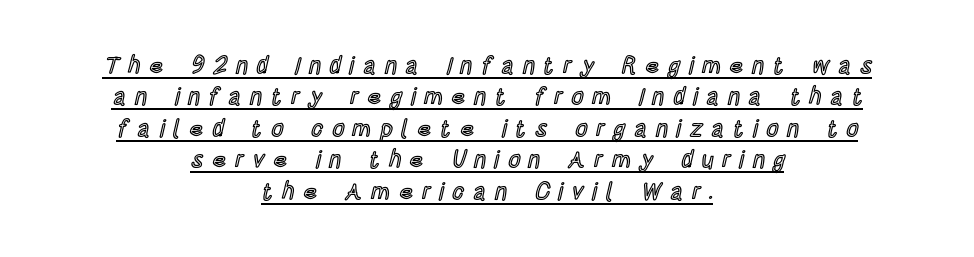
The image shows 24 px text type; set centered, normal line spacing (1.31x), unusually wide letter spacing (+0.36 em), underlined.
